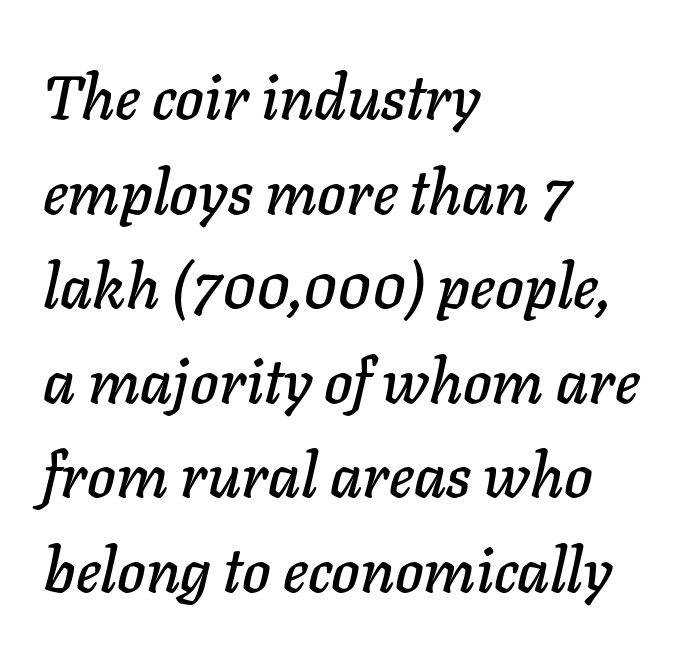
{"italic": "yes", "lean": "right", "slant_degrees": 11, "width": "normal", "stroke_contrast": "low", "x_height": "medium", "monospaced": "no", "underline": "no", "align": "left", "line_spacing": "normal", "line_spacing_ratio": 1.55, "letter_spacing": "normal", "letter_spacing_em": 0.0, "glyph_px": 61}
